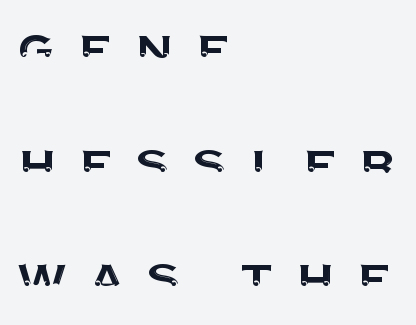
The image shows 64 px sans-serif type, upright; set left-aligned, line spacing 1.79x, unusually wide letter spacing (+0.3 em), not underlined; medium stroke contrast and a large x-height.
